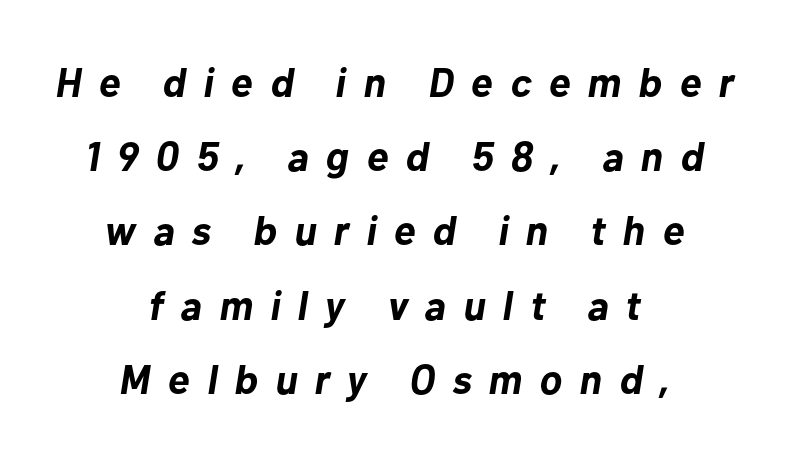
The image shows 41 px bold type, italic (leaning right); set centered, line spacing 1.81x, unusually wide letter spacing (+0.42 em), not underlined; low stroke contrast and a medium x-height.
